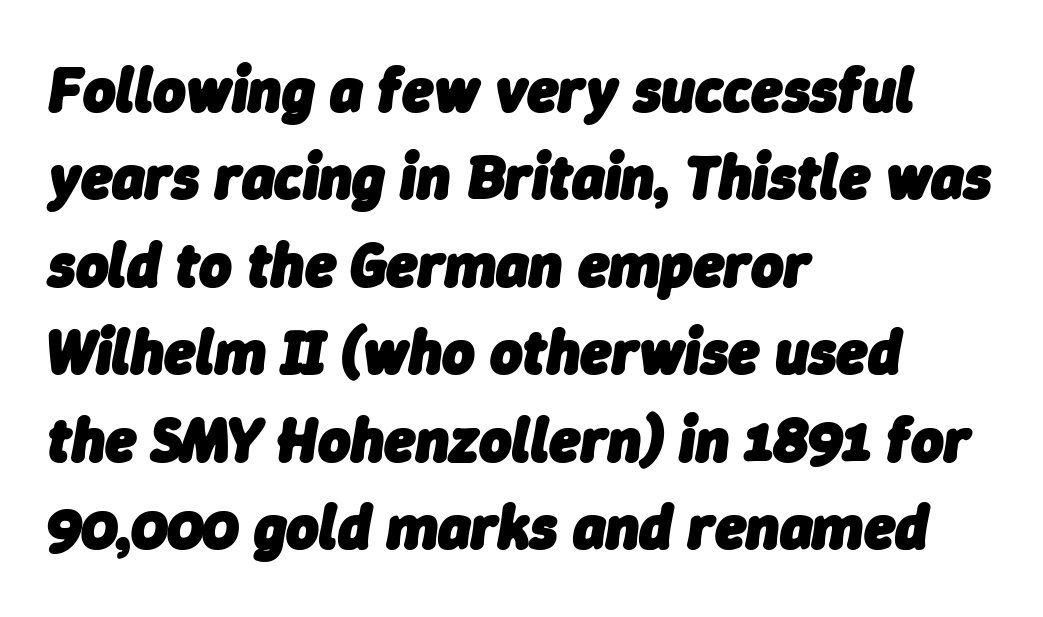
The image shows 62 px heavy type, italic (leaning right); set left-aligned, normal line spacing (1.41x), normal letter spacing, not underlined; low stroke contrast and a medium x-height.
